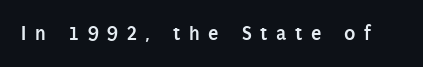
Q: Is the text bold? A: Yes.
Q: Is the text italic (slanted)? A: No, it is upright.
Q: Is the text underlined? A: No.
Q: Is the spacing between letters normal or unusually wide? A: Unusually wide.
